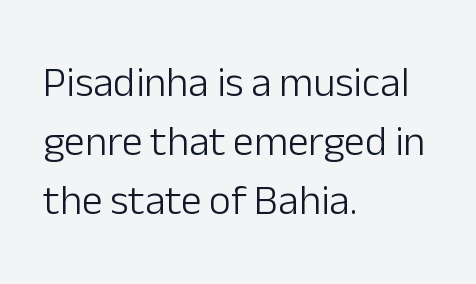
{"serif": "no", "italic": "no", "bold": "no", "weight": "light", "width": "normal", "stroke_contrast": "low", "x_height": "medium", "monospaced": "no", "underline": "no", "align": "left", "line_spacing": "normal", "line_spacing_ratio": 1.41, "letter_spacing": "normal", "letter_spacing_em": 0.0, "glyph_px": 42}
